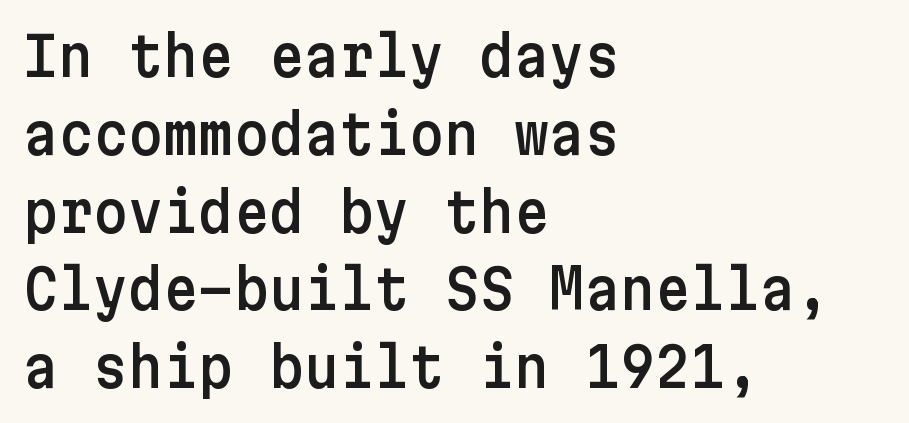
The image shows 54 px sans-serif type, upright; set left-aligned, normal line spacing (1.44x), normal letter spacing, not underlined; low stroke contrast and a medium x-height.
